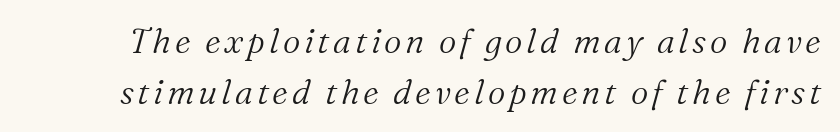
Stem width sits at or under what a default text font uses. Looking at the ascenders, they clearly lean. The string is rendered with underlining switched off. The rendering uses natural spacing where letterforms have individual widths. The designer went with a serif here, giving each stem small feet.
